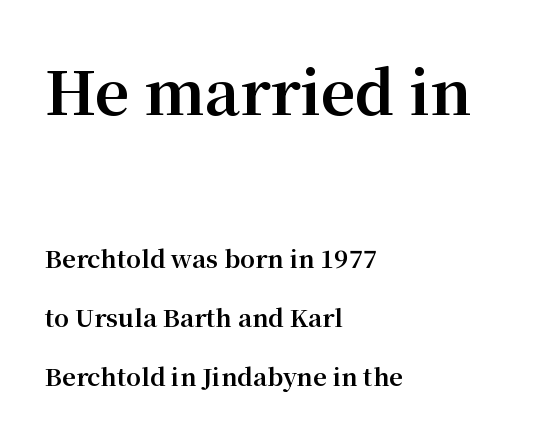
Q: Is the text bold? A: Yes.
Q: Is the text italic (slanted)? A: No, it is upright.
Q: Is the typeface a serif or a sans-serif typeface? A: Serif.
Q: Is the text underlined? A: No.
Q: How is the paragraph aligned? A: Left-aligned.
Q: Is the spacing between letters normal or unusually wide? A: Normal.
Q: Is the spacing between lines tight, normal or loose? A: Loose.
Q: Which block of text is set in a larger size, the first (top) or the second (bottom)? A: The first (top) one.
Q: Width (condensed, normal, or wide)? A: Normal.
Q: Stroke contrast? A: Medium.
Q: x-height? A: Medium.
Q: Monospaced? A: No.
